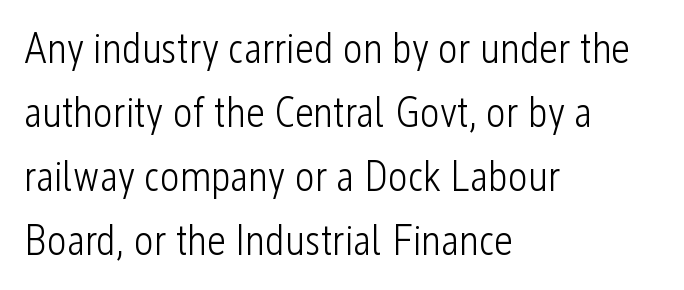
The image shows 42 px light, condensed sans-serif type, upright; set left-aligned, normal line spacing (1.52x), normal letter spacing, not underlined; low stroke contrast and a medium x-height.
